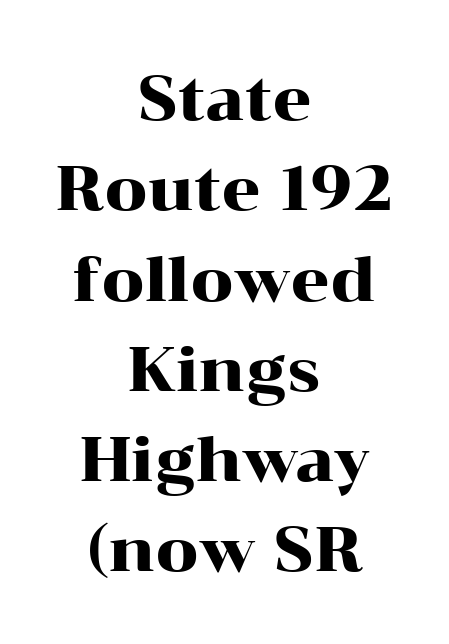
Q: Is the text italic (slanted)? A: No, it is upright.
Q: Is the typeface a serif or a sans-serif typeface? A: Serif.
Q: Is the text underlined? A: No.
Q: How is the paragraph aligned? A: Centered.
Q: Is the spacing between letters normal or unusually wide? A: Normal.
Q: Is the spacing between lines tight, normal or loose? A: Normal.
Q: Width (condensed, normal, or wide)? A: Wide.
Q: Stroke contrast? A: High.
Q: x-height? A: Medium.
Q: Monospaced? A: No.
